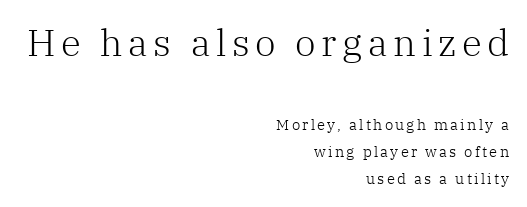
{"serif": "yes", "italic": "no", "bold": "no", "weight": "light", "width": "normal", "stroke_contrast": "low", "x_height": "medium", "monospaced": "no", "underline": "no", "align": "right", "line_spacing_ratio": 1.79, "larger_block": "first", "size_ratio": 2.47, "glyph_px": 37}
